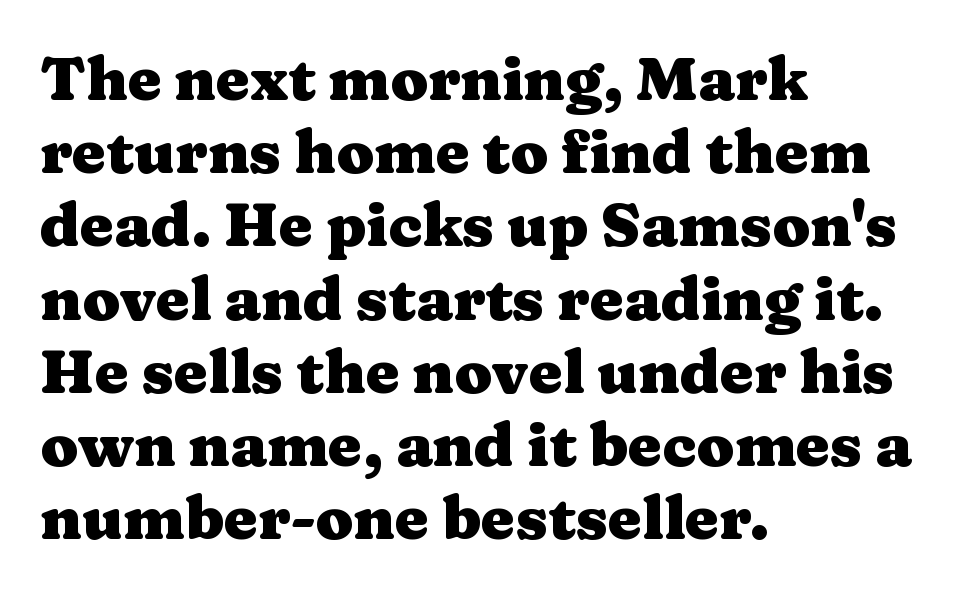
Proportional: the letters do not fall into vertical columns. Spacing between characters is what you'd get straight out of the box. Is the type bold? Yes — the strokes are clearly thick and heavy. Look at the bottom of the vertical strokes: they flare into serifs here.
